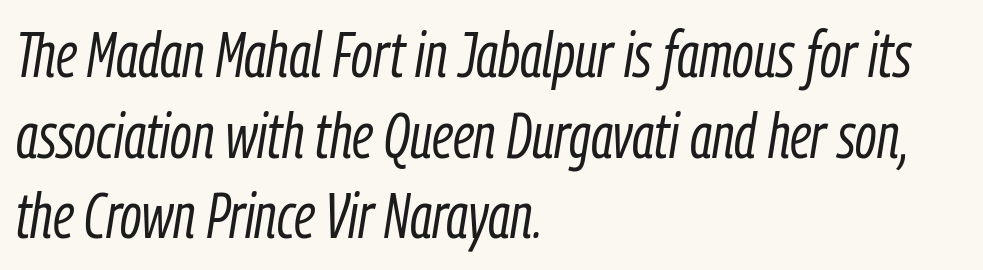
{"italic": "yes", "lean": "right", "slant_degrees": 9, "bold": "no", "weight": "light", "width": "condensed", "stroke_contrast": "low", "x_height": "medium", "monospaced": "no", "underline": "no", "align": "left", "line_spacing": "normal", "line_spacing_ratio": 1.28, "letter_spacing": "normal", "letter_spacing_em": 0.0, "glyph_px": 63}
